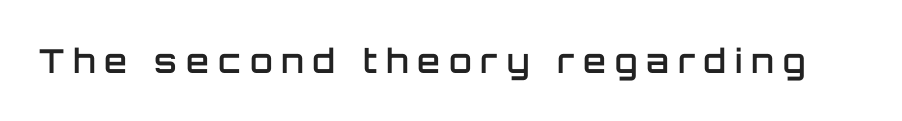
{"serif": "no", "italic": "no", "bold": "semi", "weight": "semibold", "width": "normal", "stroke_contrast": "low", "x_height": "large", "monospaced": "no", "underline": "no", "letter_spacing": "wide", "letter_spacing_em": 0.27, "glyph_px": 33}
